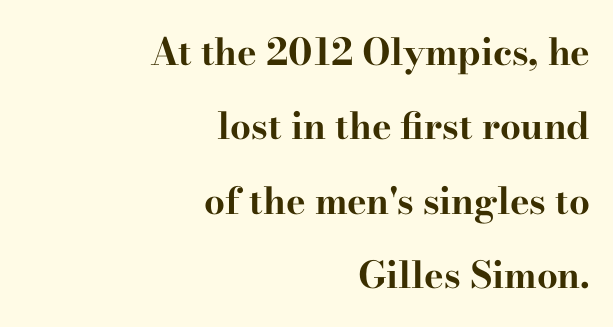
Descenders hang freely into open space. Note the varied advance widths — an 'i' is clearly narrower than an 'm'. The lines are spread far apart with generous leading. The letters carry serifs — small finishing strokes at the ends of their stems. Nothing unusual about the tracking: characters are spaced as the font intends. A typesetter would mark this as roman, not italic.
